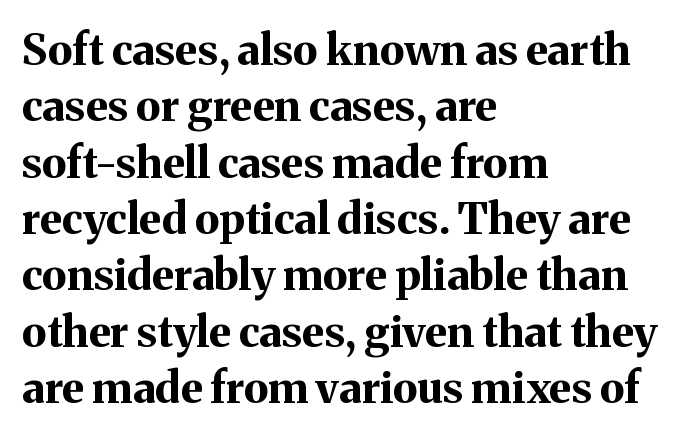
The rendering anchors every line to the left-hand side. Think of a printed novel: that variable character pitch is what you see here. Notice how the stems are strictly vertical — no italics here. This rendering leaves character spacing at its baseline value. Small tapered or slab feet sit at the stroke ends, so this counts as serif. Letters rest on an invisible, unmarked baseline.
